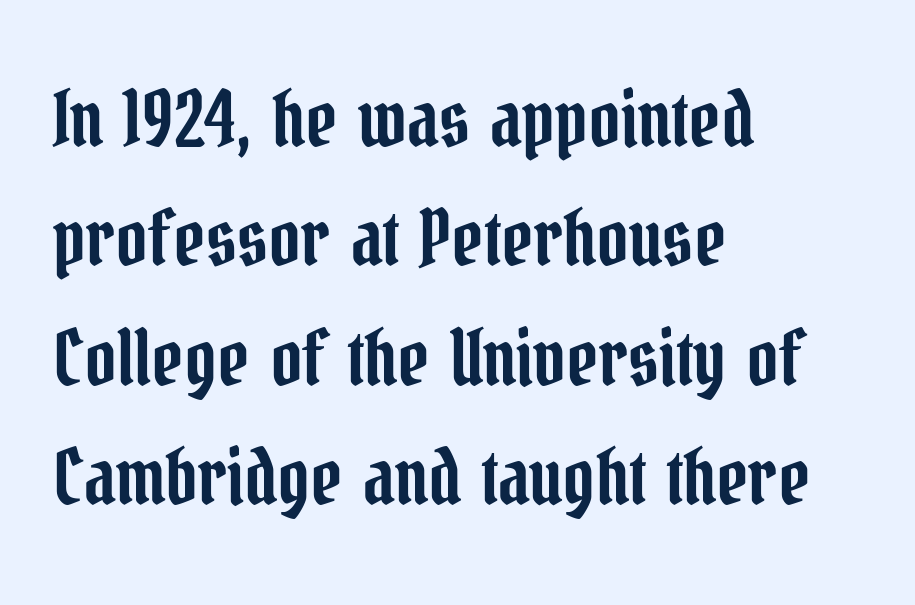
Little horizontal feet cap the strokes, marking this as serif type. If you measured baseline to baseline, you'd find a middling distance. Quick note: underline off. The letters advance in unequal steps, a hallmark of proportional type.
